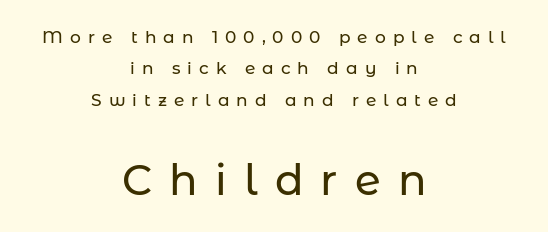
The image shows 42 px sans-serif type, upright; set centered, line spacing 1.85x, unusually wide letter spacing (+0.41 em), not underlined; the second (bottom) block is 2.47x larger; low stroke contrast and a medium x-height.
